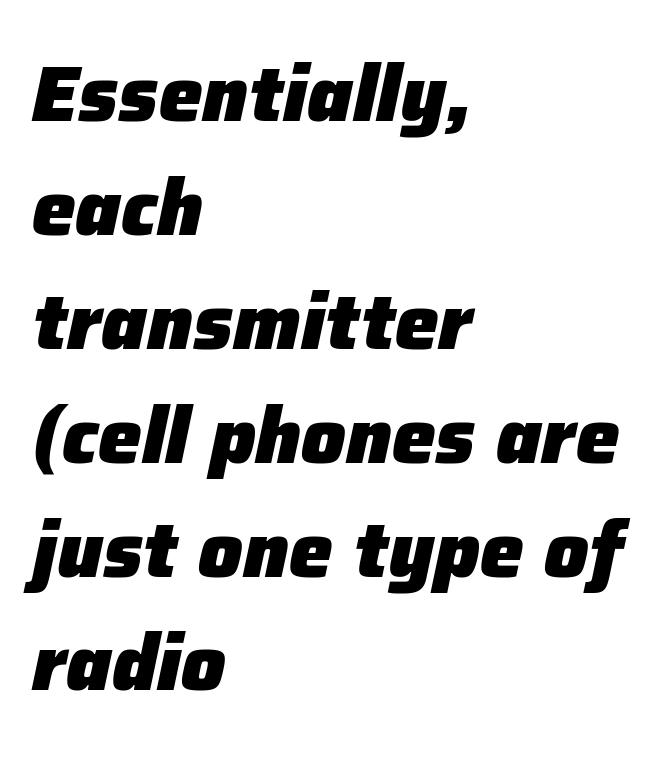
{"italic": "yes", "lean": "right", "slant_degrees": 12, "bold": "yes", "weight": "heavy", "width": "normal", "stroke_contrast": "low", "x_height": "medium", "monospaced": "no", "underline": "no", "align": "left", "line_spacing": "normal", "line_spacing_ratio": 1.46, "letter_spacing": "normal", "letter_spacing_em": 0.0, "glyph_px": 78}
